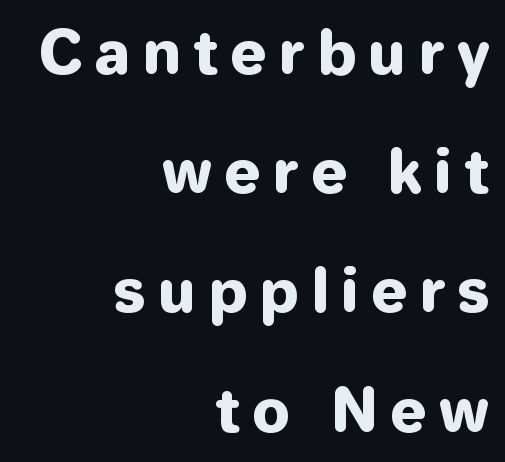
The image shows 59 px sans-serif type, upright; set right-aligned, loose line spacing (2.02x), unusually wide letter spacing (+0.23 em), not underlined; low stroke contrast and a medium x-height.
